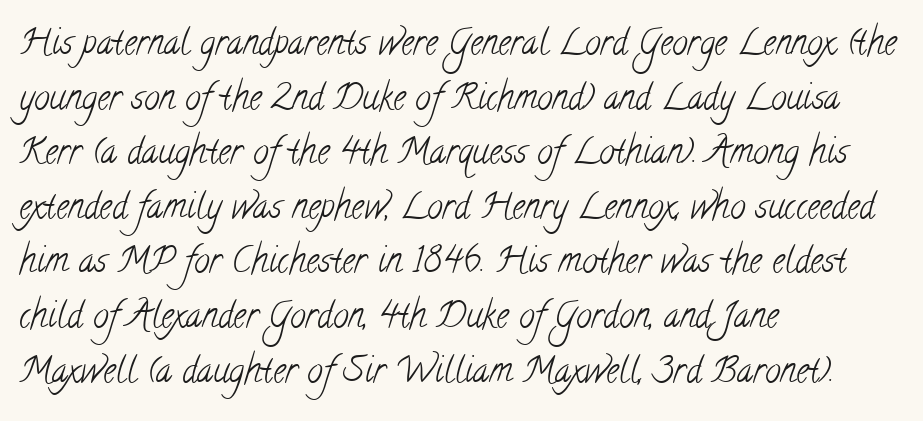
Q: Is the text bold? A: No.
Q: Is the typeface a serif or a sans-serif typeface? A: Serif.
Q: Is the text underlined? A: No.
Q: How is the paragraph aligned? A: Left-aligned.
Q: Is the spacing between letters normal or unusually wide? A: Normal.
Q: Is the spacing between lines tight, normal or loose? A: Normal.
Q: Width (condensed, normal, or wide)? A: Condensed.
Q: Stroke contrast? A: Low.
Q: x-height? A: Small.
Q: Monospaced? A: No.
